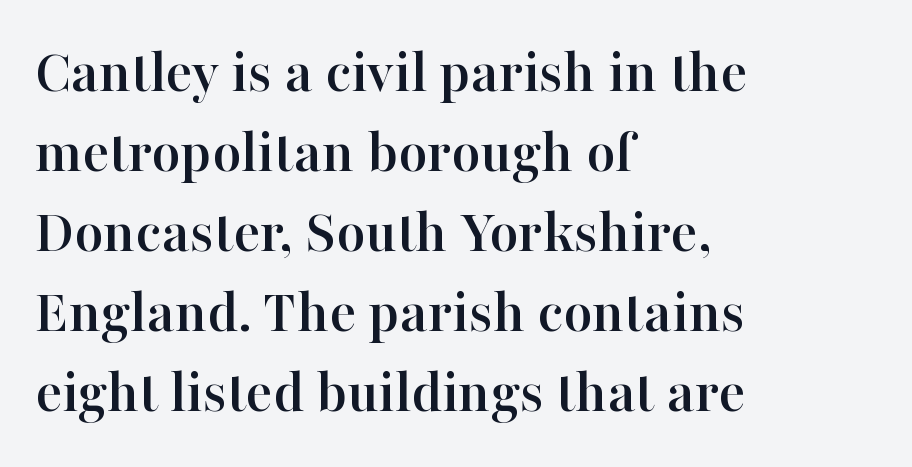
It's the straight-up-and-down kind of type. Does extra space separate the letters? No, they use regular spacing. Proportional: the letters do not fall into vertical columns. Serif or sans? Serif — the stroke terminals have little feet. Typeset ragged right — the left edge is the straight one.
